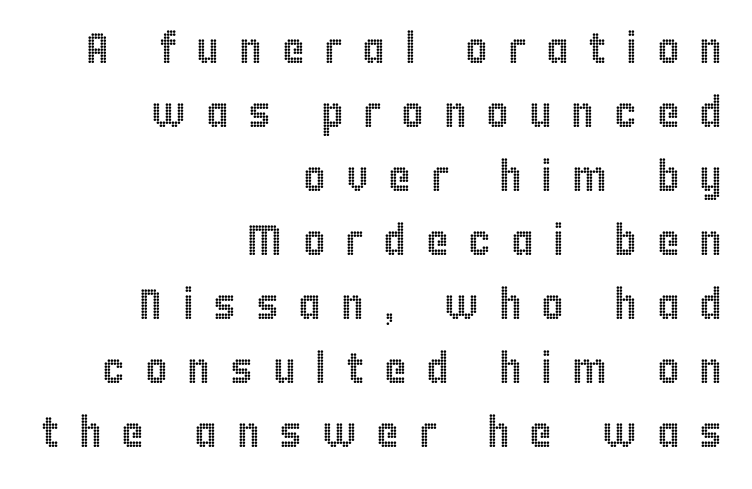
The image shows 43 px condensed type, upright; set right-aligned, normal line spacing (1.49x), unusually wide letter spacing (+0.46 em), not underlined; a large x-height.
